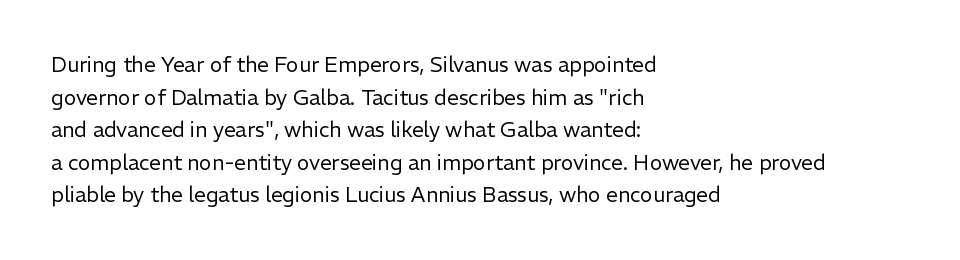
{"italic": "no", "bold": "no", "underline": "no", "align": "left", "line_spacing": "normal", "line_spacing_ratio": 1.55, "letter_spacing": "normal", "letter_spacing_em": 0.0, "glyph_px": 21}
